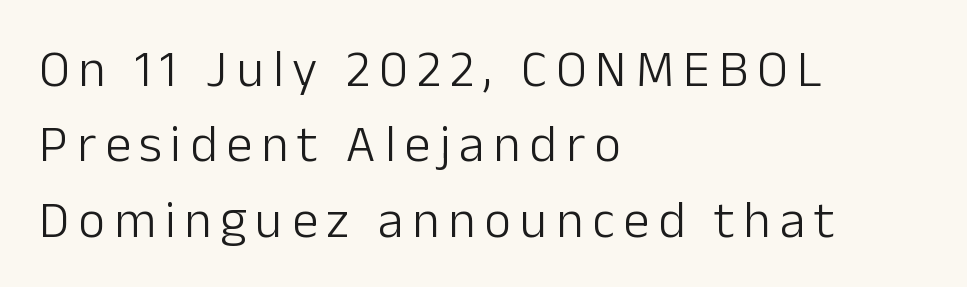
The image shows 52 px light sans-serif type, upright; set left-aligned, normal line spacing (1.45x), not underlined; low stroke contrast and a medium x-height.
